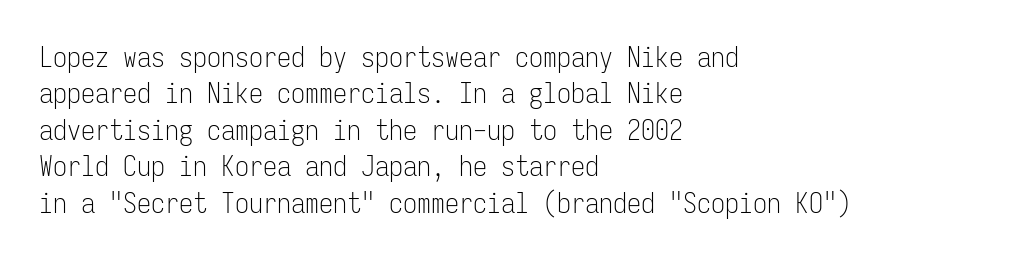
Q: Is the text bold? A: No.
Q: Is the text italic (slanted)? A: No, it is upright.
Q: Is the typeface a serif or a sans-serif typeface? A: Sans-serif.
Q: Is the text underlined? A: No.
Q: How is the paragraph aligned? A: Left-aligned.
Q: Is the spacing between letters normal or unusually wide? A: Normal.
Q: Is the spacing between lines tight, normal or loose? A: Normal.
Q: Width (condensed, normal, or wide)? A: Condensed.
Q: Stroke contrast? A: Low.
Q: x-height? A: Medium.
Q: Monospaced? A: Yes.
